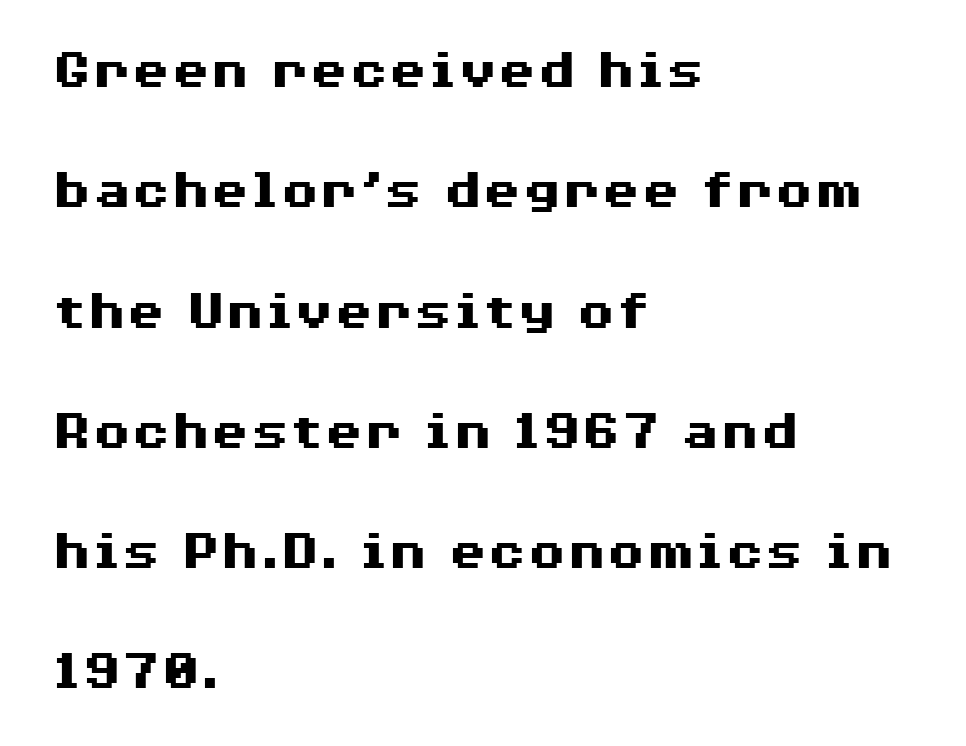
{"serif": "no", "italic": "no", "bold": "yes", "weight": "heavy", "width": "wide", "stroke_contrast": "medium", "x_height": "medium", "monospaced": "no", "underline": "no", "align": "left", "line_spacing": "loose", "line_spacing_ratio": 2.11, "letter_spacing": "normal", "letter_spacing_em": 0.0, "glyph_px": 57}
